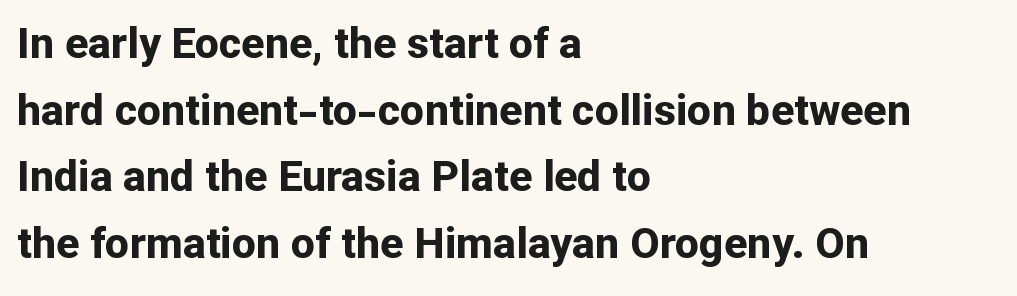
{"serif": "no", "italic": "no", "bold": "yes", "weight": "bold", "width": "normal", "stroke_contrast": "low", "x_height": "medium", "monospaced": "no", "underline": "no", "align": "left", "line_spacing": "normal", "line_spacing_ratio": 1.55, "letter_spacing": "normal", "letter_spacing_em": 0.0, "glyph_px": 43}
